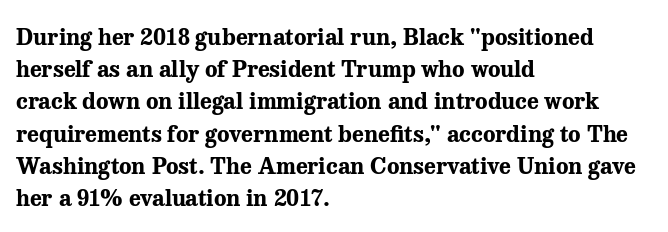
Q: Is the text bold? A: Yes.
Q: Is the text italic (slanted)? A: No, it is upright.
Q: Is the text underlined? A: No.
Q: How is the paragraph aligned? A: Left-aligned.
Q: Is the spacing between letters normal or unusually wide? A: Normal.
Q: Is the spacing between lines tight, normal or loose? A: Normal.
